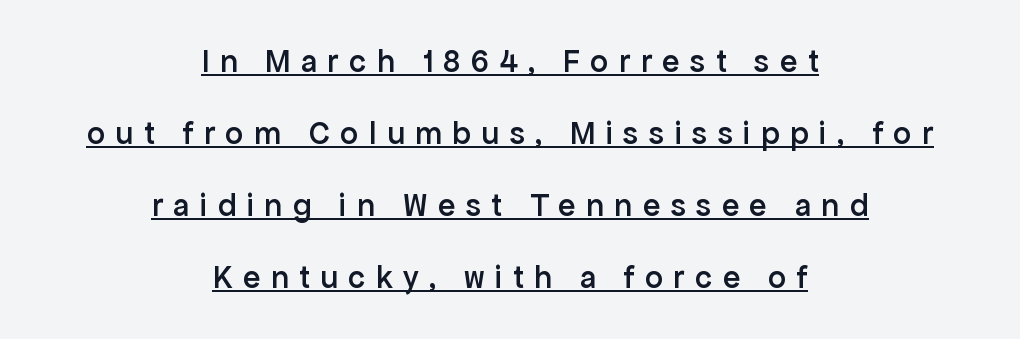
Centered paragraph, ragged on both sides. Weight: semibold (demi). Classification — sans serif. Spacing between characters has been opened up far beyond the box default. This sample trades compactness for vertical openness between lines. A continuous stroke trails under the words, as in a hyperlink.
